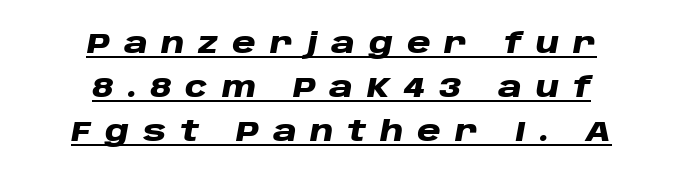
{"italic": "yes", "lean": "right", "slant_degrees": 10, "bold": "yes", "weight": "heavy", "width": "wide", "stroke_contrast": "low", "x_height": "large", "monospaced": "no", "underline": "yes", "align": "center", "line_spacing": "normal", "line_spacing_ratio": 1.52, "letter_spacing": "wide", "letter_spacing_em": 0.48, "glyph_px": 29}
